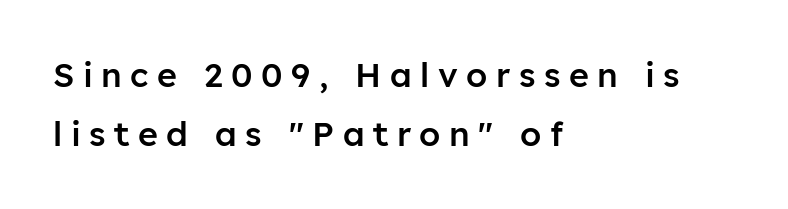
Q: Is the text bold? A: Semi-bold.
Q: Is the text italic (slanted)? A: No, it is upright.
Q: Is the typeface a serif or a sans-serif typeface? A: Sans-serif.
Q: Is the text underlined? A: No.
Q: How is the paragraph aligned? A: Left-aligned.
Q: Is the spacing between letters normal or unusually wide? A: Unusually wide.
Q: Width (condensed, normal, or wide)? A: Normal.
Q: Stroke contrast? A: Low.
Q: x-height? A: Medium.
Q: Monospaced? A: No.
